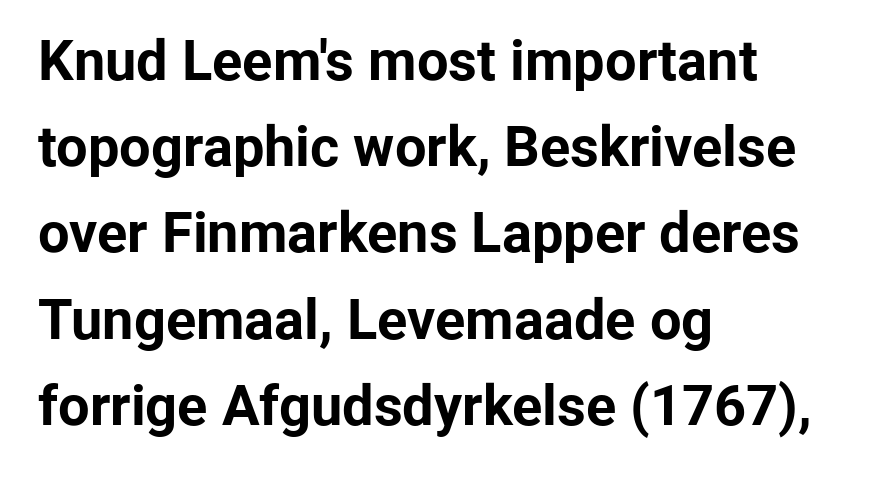
{"serif": "no", "italic": "no", "bold": "yes", "weight": "bold", "width": "normal", "stroke_contrast": "low", "x_height": "medium", "monospaced": "no", "underline": "no", "align": "left", "line_spacing": "normal", "line_spacing_ratio": 1.54, "letter_spacing": "normal", "letter_spacing_em": 0.0, "glyph_px": 56}
